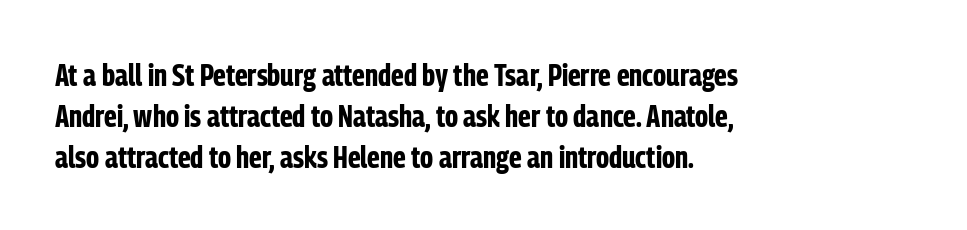
The image shows 31 px bold, condensed sans-serif type, upright; set left-aligned, normal line spacing (1.32x), normal letter spacing, not underlined; low stroke contrast and a medium x-height.
